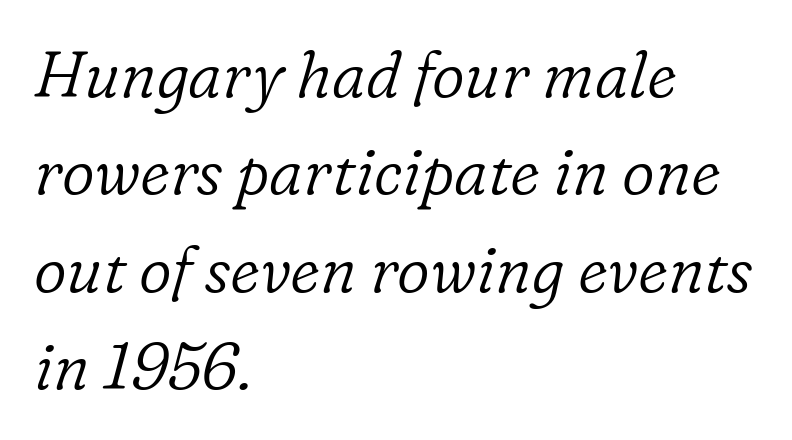
{"serif": "yes", "italic": "yes", "lean": "right", "slant_degrees": 16, "bold": "no", "weight": "light", "width": "normal", "stroke_contrast": "low", "x_height": "medium", "monospaced": "no", "underline": "no", "align": "left", "line_spacing": "normal", "line_spacing_ratio": 1.52, "letter_spacing": "normal", "letter_spacing_em": 0.0, "glyph_px": 64}
